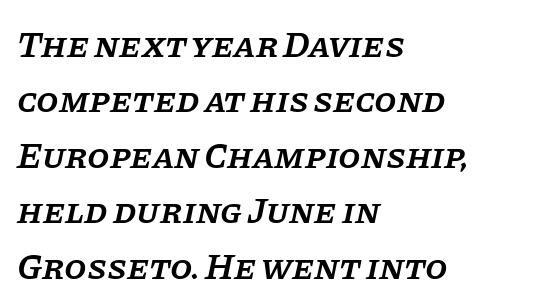
{"serif": "yes", "italic": "yes", "lean": "right", "slant_degrees": 11, "bold": "semi", "weight": "semibold", "width": "normal", "stroke_contrast": "low", "x_height": "large", "monospaced": "no", "underline": "no", "align": "left", "line_spacing": "normal", "line_spacing_ratio": 1.54, "letter_spacing": "normal", "letter_spacing_em": 0.0, "glyph_px": 36}
